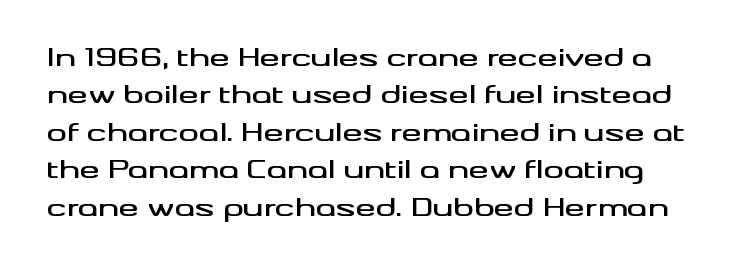
{"italic": "no", "underline": "no", "line_spacing": "normal", "line_spacing_ratio": 1.5, "letter_spacing": "normal", "letter_spacing_em": 0.0, "glyph_px": 25}
